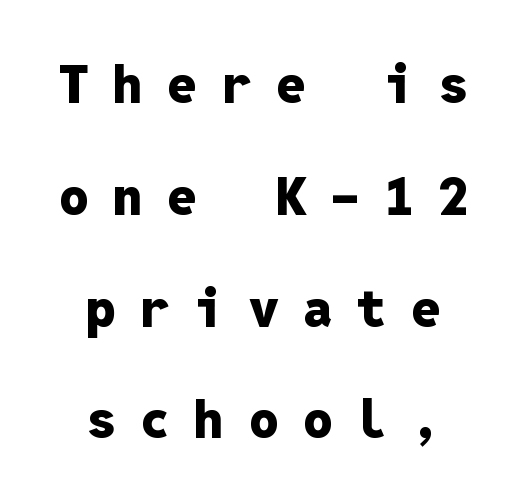
Each letter, wide or thin by design, is forced into the same width here. In terms of weight, the rendering is a true, heavy bold. Students, note that the glyphs here are deliberately spaced far apart. A centered setting, common on invitations and titles, is used for this passage.
